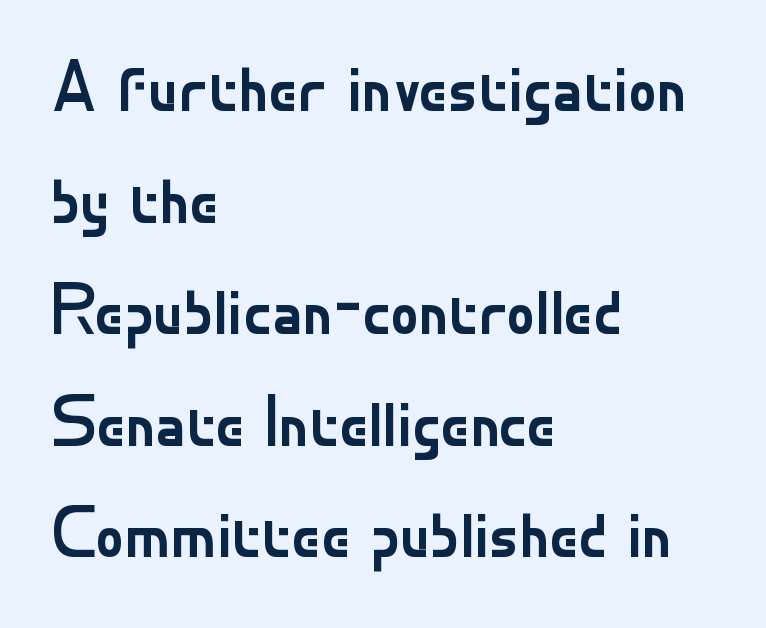
Has an underline been added? It has not. The typeface has the unassuming heft of standard copy or less. These lines are rendered in a variable-pitch font. The typeface chosen for these lines omits serifs. These lines are set flush left with a ragged right edge.
